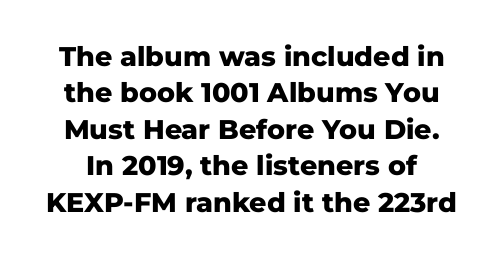
{"italic": "no", "bold": "yes", "underline": "no", "line_spacing": "normal", "line_spacing_ratio": 1.35, "letter_spacing": "normal", "letter_spacing_em": 0.0, "glyph_px": 27}
